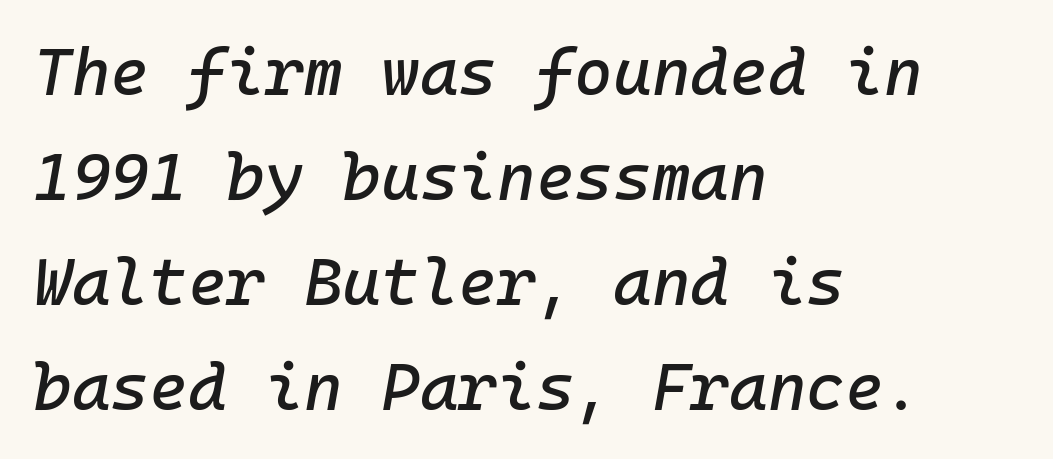
Between one letter and the next there's only the usual sliver of space. The glyphs look as if they've been sheared to an angle. The ragged edge is on the right, which tells us the setting is flush left. The words here are not underlined.
